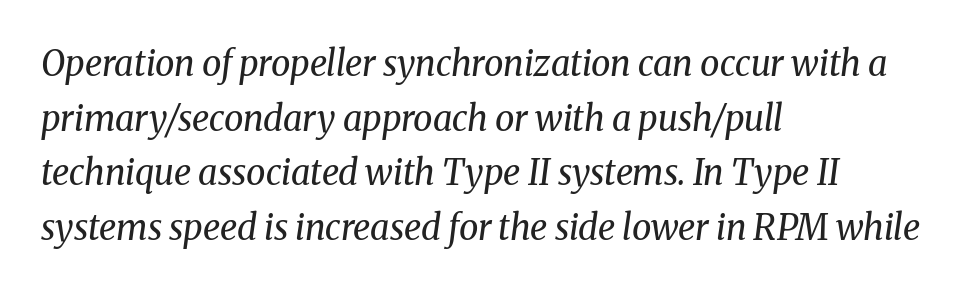
The image shows 35 px regular-weight serif type, italic (leaning right); set left-aligned, normal line spacing (1.56x), normal letter spacing, not underlined; medium stroke contrast and a medium x-height.
